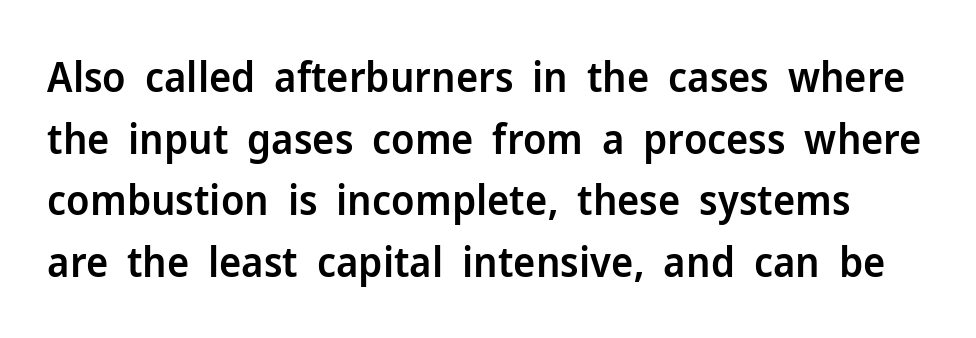
{"serif": "no", "italic": "no", "bold": "semi", "weight": "semibold", "width": "normal", "stroke_contrast": "low", "x_height": "medium", "monospaced": "no", "underline": "no", "line_spacing": "normal", "line_spacing_ratio": 1.47, "letter_spacing": "normal", "letter_spacing_em": 0.0, "glyph_px": 42}
